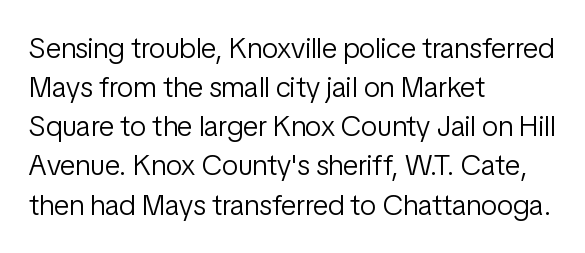
Style check: upright. Vertical stems look standard width or narrower in stroke. Descender tails drop into unmarked territory. This sample uses plain, unmodified letter spacing. The leading is moderate, giving the passage an even texture.
